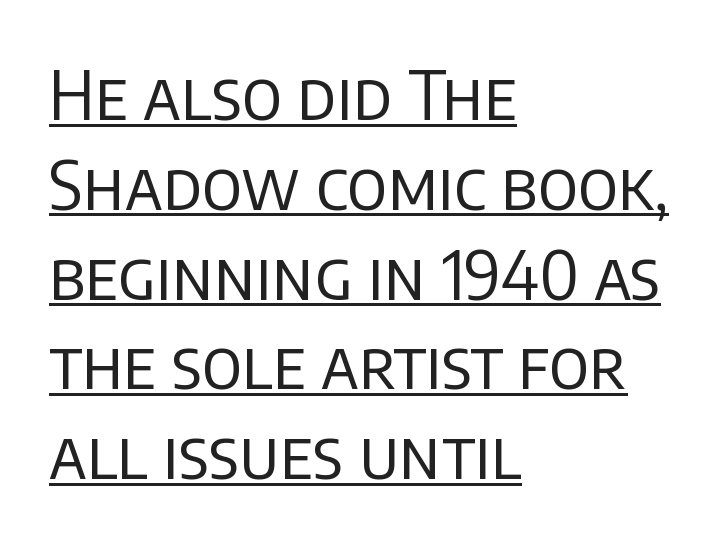
{"serif": "no", "italic": "no", "bold": "no", "weight": "regular", "width": "normal", "stroke_contrast": "low", "x_height": "large", "monospaced": "no", "underline": "yes", "align": "left", "line_spacing": "normal", "line_spacing_ratio": 1.32, "letter_spacing": "normal", "letter_spacing_em": 0.0, "glyph_px": 68}
